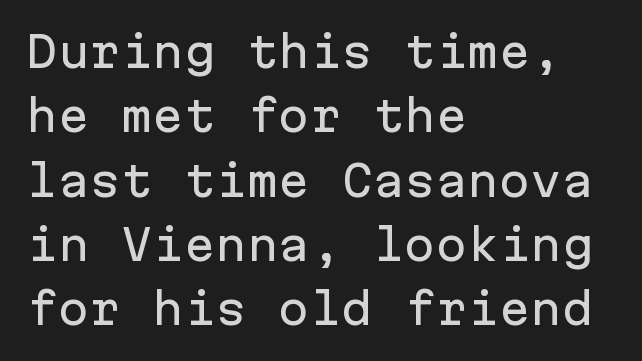
Q: Is the text italic (slanted)? A: No, it is upright.
Q: Is the typeface a serif or a sans-serif typeface? A: Sans-serif.
Q: Is the text underlined? A: No.
Q: How is the paragraph aligned? A: Left-aligned.
Q: Is the spacing between letters normal or unusually wide? A: Normal.
Q: Is the spacing between lines tight, normal or loose? A: Normal.
Q: Width (condensed, normal, or wide)? A: Normal.
Q: Stroke contrast? A: Low.
Q: x-height? A: Medium.
Q: Monospaced? A: Yes.
